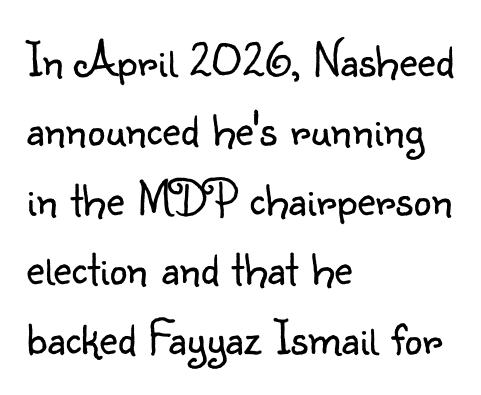
Short and long lines alike share a common starting point at left. Proportional: the letters do not fall into vertical columns. The foot of each line stays bare and open. The font is comparable to plain body text, perhaps lighter.
